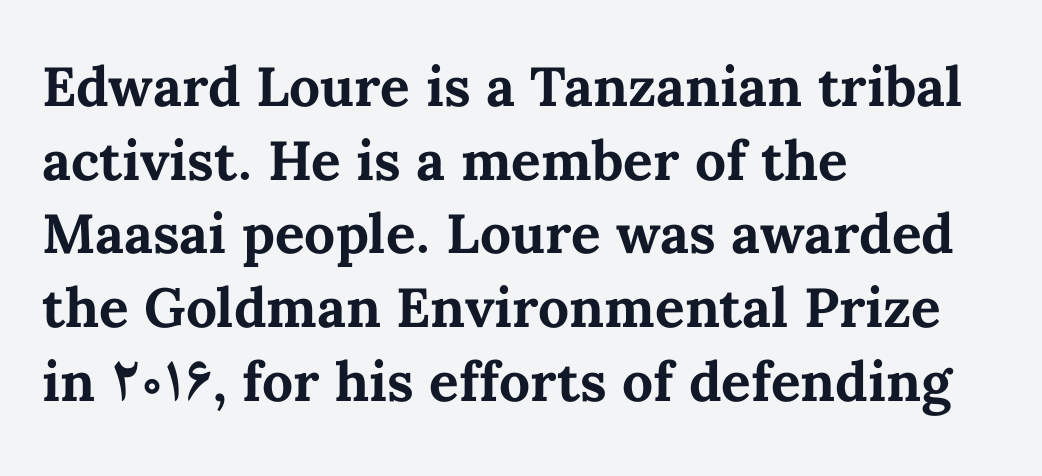
Q: Is the text bold? A: Yes.
Q: Is the text italic (slanted)? A: No, it is upright.
Q: Is the text underlined? A: No.
Q: How is the paragraph aligned? A: Left-aligned.
Q: Is the spacing between letters normal or unusually wide? A: Normal.
Q: Is the spacing between lines tight, normal or loose? A: Normal.
Q: Width (condensed, normal, or wide)? A: Normal.
Q: Stroke contrast? A: Medium.
Q: x-height? A: Medium.
Q: Monospaced? A: No.
